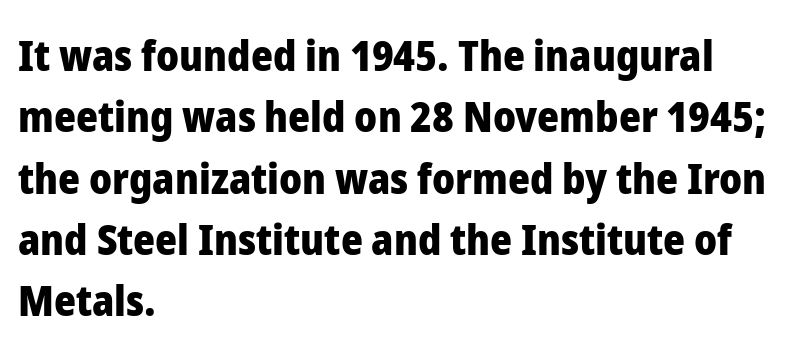
Q: Is the text bold? A: Yes.
Q: Is the text italic (slanted)? A: No, it is upright.
Q: Is the typeface a serif or a sans-serif typeface? A: Sans-serif.
Q: Is the text underlined? A: No.
Q: How is the paragraph aligned? A: Left-aligned.
Q: Is the spacing between letters normal or unusually wide? A: Normal.
Q: Is the spacing between lines tight, normal or loose? A: Normal.
Q: Width (condensed, normal, or wide)? A: Normal.
Q: Stroke contrast? A: Low.
Q: x-height? A: Medium.
Q: Monospaced? A: No.
